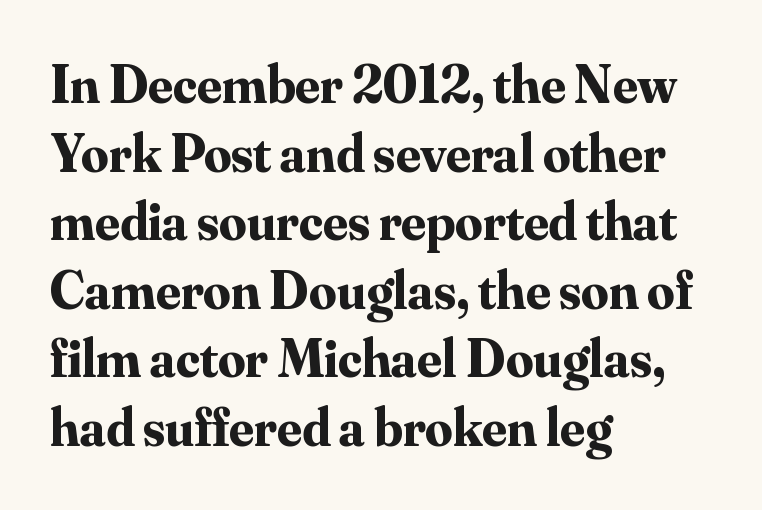
{"serif": "yes", "italic": "no", "bold": "yes", "weight": "bold", "width": "normal", "stroke_contrast": "medium", "x_height": "small", "monospaced": "no", "underline": "no", "align": "left", "line_spacing": "normal", "line_spacing_ratio": 1.27, "letter_spacing": "normal", "letter_spacing_em": 0.0, "glyph_px": 54}
